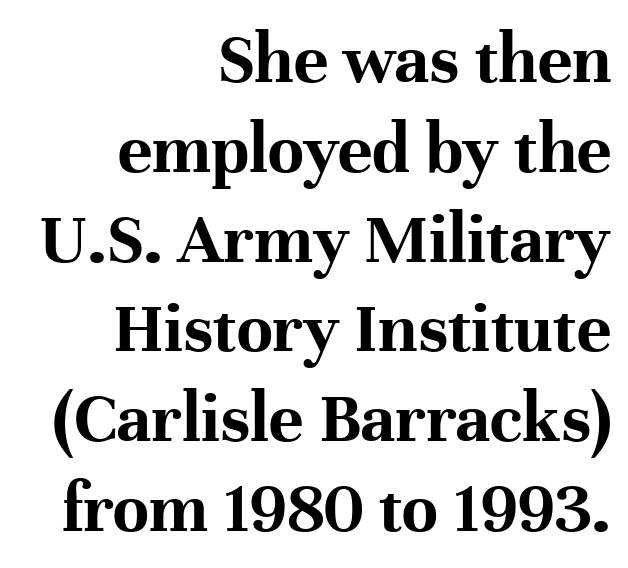
{"serif": "yes", "italic": "no", "bold": "yes", "weight": "bold", "width": "normal", "stroke_contrast": "high", "x_height": "medium", "monospaced": "no", "underline": "no", "align": "right", "line_spacing_ratio": 1.23, "letter_spacing": "normal", "letter_spacing_em": 0.0, "glyph_px": 73}
